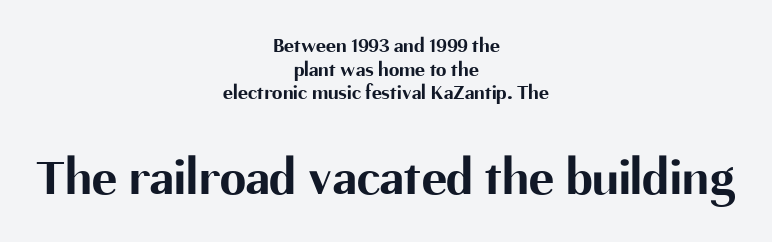
{"serif": "no", "italic": "no", "bold": "yes", "weight": "bold", "width": "normal", "stroke_contrast": "medium", "x_height": "medium", "monospaced": "no", "underline": "no", "align": "center", "line_spacing": "tight", "line_spacing_ratio": 1.13, "letter_spacing": "normal", "letter_spacing_em": 0.0, "larger_block": "second", "size_ratio": 2.52, "glyph_px": 53}
